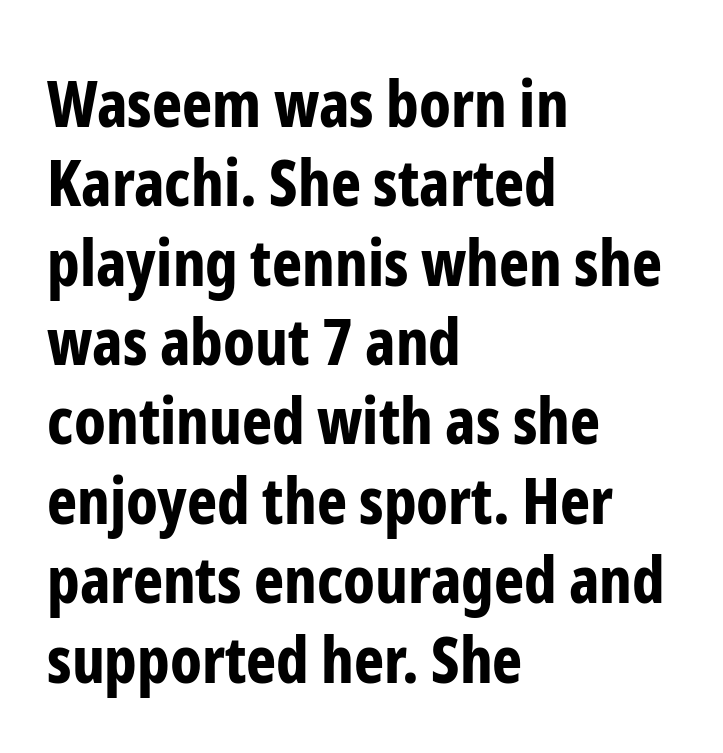
Q: Is the text bold? A: Yes.
Q: Is the text italic (slanted)? A: No, it is upright.
Q: Is the typeface a serif or a sans-serif typeface? A: Sans-serif.
Q: Is the text underlined? A: No.
Q: How is the paragraph aligned? A: Left-aligned.
Q: Is the spacing between letters normal or unusually wide? A: Normal.
Q: Width (condensed, normal, or wide)? A: Condensed.
Q: Stroke contrast? A: Low.
Q: x-height? A: Medium.
Q: Monospaced? A: No.
